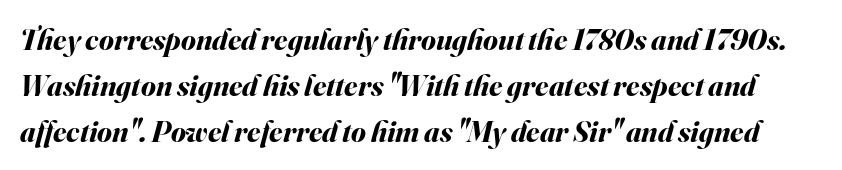
The image shows 30 px bold type, italic (leaning right); set normal line spacing (1.53x), normal letter spacing, not underlined; medium stroke contrast and a small x-height.
